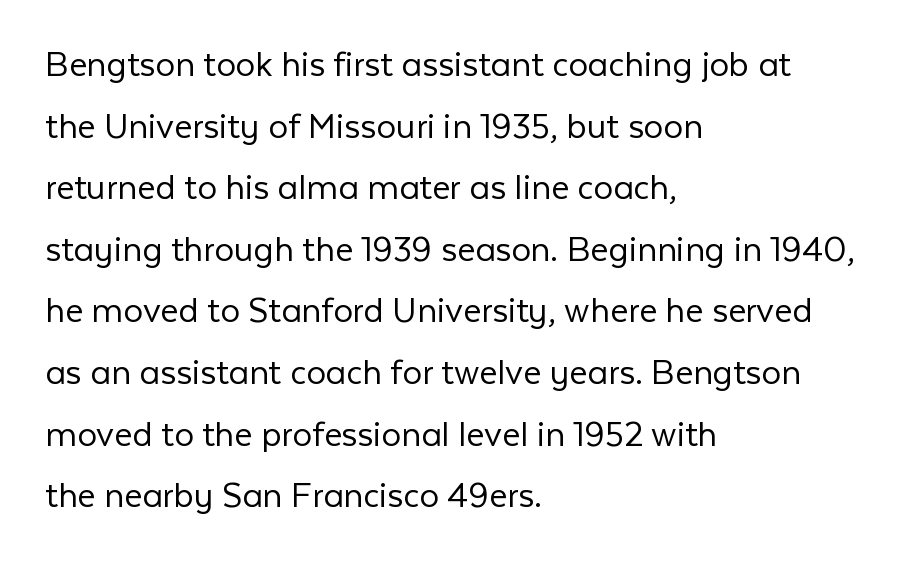
The image shows 39 px light sans-serif type, upright; set left-aligned, normal line spacing (1.58x), normal letter spacing, not underlined; low stroke contrast and a medium x-height.
